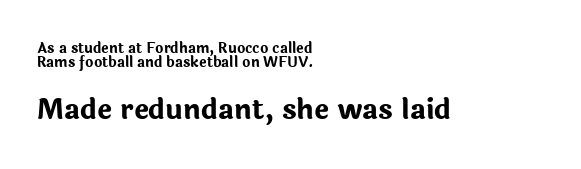
Default kerning and tracking; the words read as compact shapes. Varying glyph widths throughout — classic text-font behaviour. Do the letters lean? They stand straight. The font family rendered here belongs to the sans-serif group. The rendering enlarges the type as you move from the upper chunk to the lower. Look at the stroke-to-counter ratio: heavy, a bold.
